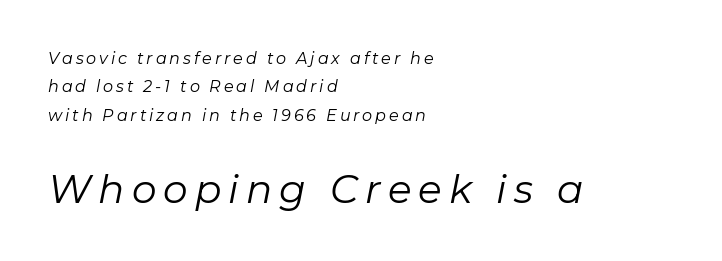
{"italic": "yes", "lean": "right", "slant_degrees": 11, "bold": "no", "weight": "regular", "width": "normal", "stroke_contrast": "low", "x_height": "medium", "monospaced": "no", "underline": "no", "align": "left", "line_spacing_ratio": 1.78, "larger_block": "second", "size_ratio": 2.44, "glyph_px": 39}
